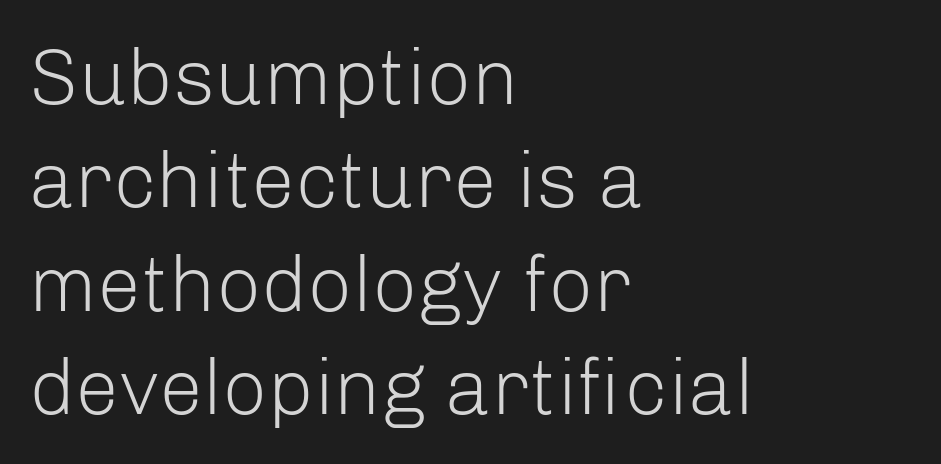
Reading down the block, your eye returns to a fixed left position each line. The lettering stays uniformly vertical, giving the passage a roman look. Varying glyph widths throughout — classic text-font behaviour. This sample uses a sans-serif face. The space beneath each line is pristine and unruled.
